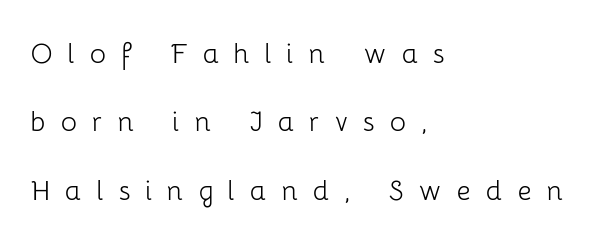
{"serif": "no", "italic": "no", "bold": "no", "weight": "light", "width": "normal", "stroke_contrast": "low", "x_height": "medium", "monospaced": "no", "underline": "no", "align": "left", "line_spacing": "loose", "line_spacing_ratio": 2.01, "letter_spacing": "wide", "letter_spacing_em": 0.44, "glyph_px": 34}
